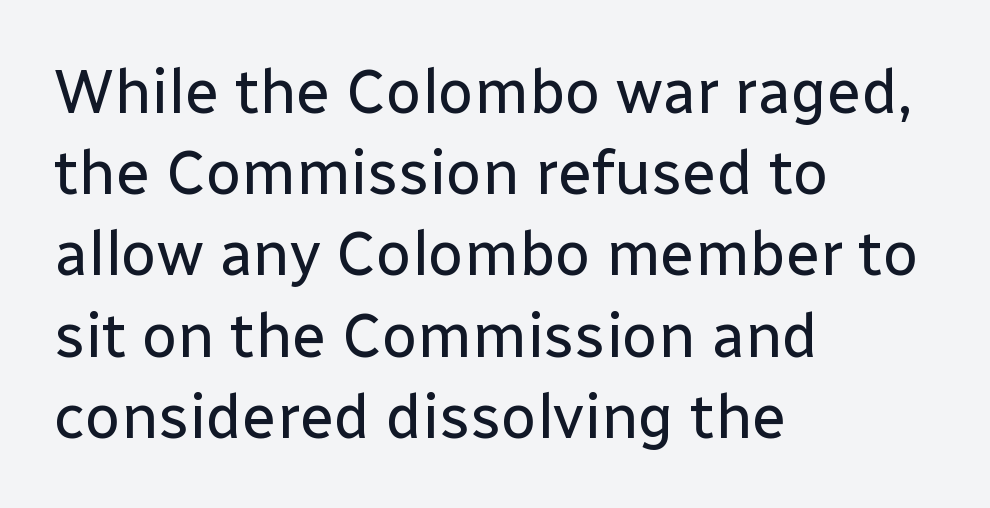
The image shows 62 px regular-weight sans-serif type, upright; set left-aligned, normal line spacing (1.31x), normal letter spacing, not underlined; low stroke contrast and a medium x-height.
